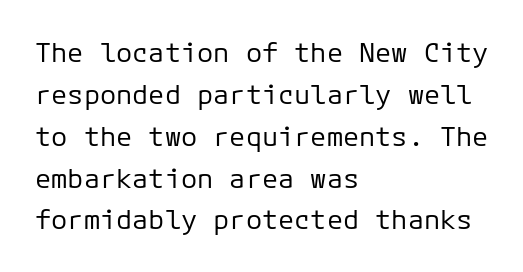
Q: Is the text bold? A: No.
Q: Is the text italic (slanted)? A: No, it is upright.
Q: Is the text underlined? A: No.
Q: How is the paragraph aligned? A: Left-aligned.
Q: Is the spacing between letters normal or unusually wide? A: Normal.
Q: Is the spacing between lines tight, normal or loose? A: Normal.
